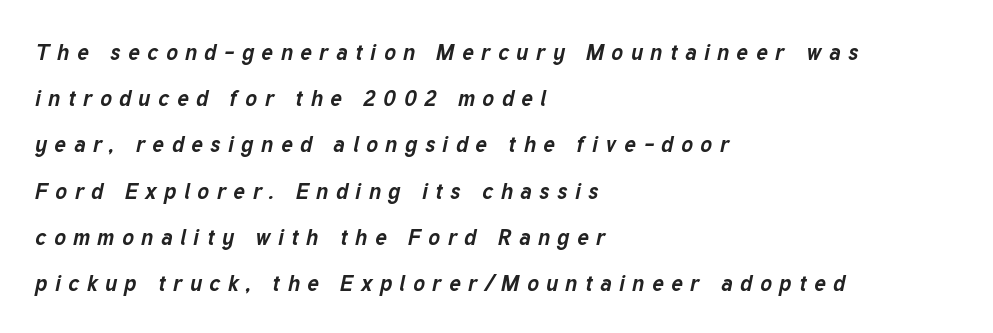
{"italic": "yes", "lean": "right", "slant_degrees": 12, "bold": "yes", "underline": "no", "align": "left", "line_spacing": "loose", "line_spacing_ratio": 2.1, "letter_spacing": "wide", "letter_spacing_em": 0.34, "glyph_px": 22}
